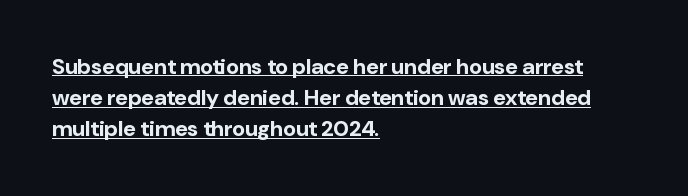
{"italic": "no", "bold": "yes", "underline": "yes", "align": "left", "line_spacing": "normal", "line_spacing_ratio": 1.42, "letter_spacing": "normal", "letter_spacing_em": 0.0, "glyph_px": 22}
